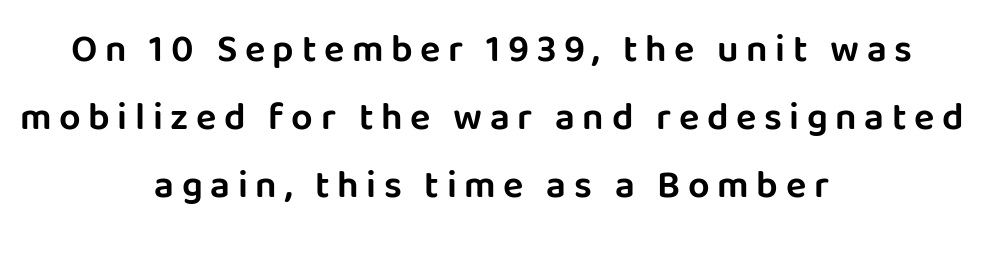
{"serif": "no", "italic": "no", "width": "normal", "stroke_contrast": "low", "x_height": "large", "monospaced": "no", "underline": "no", "align": "center", "line_spacing_ratio": 1.79, "letter_spacing": "wide", "letter_spacing_em": 0.2, "glyph_px": 38}
